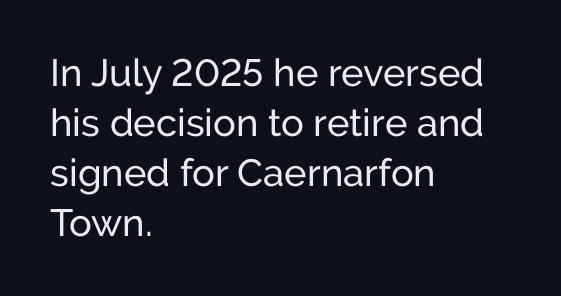
Each row of text sits above clean, open space. Does the copy run flush right? No — it runs flush left. The font family rendered here belongs to the sans-serif group. Every stem runs plumb, perpendicular to the baseline.
